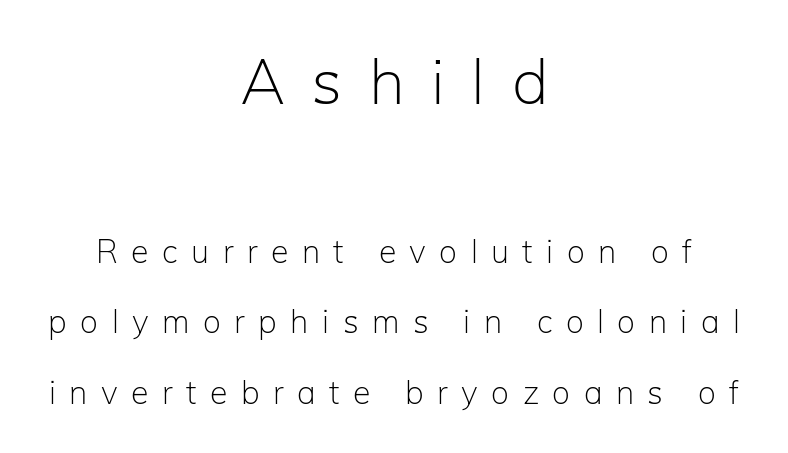
Q: Is the text bold? A: No.
Q: Is the text italic (slanted)? A: No, it is upright.
Q: Is the typeface a serif or a sans-serif typeface? A: Sans-serif.
Q: Is the text underlined? A: No.
Q: How is the paragraph aligned? A: Centered.
Q: Is the spacing between letters normal or unusually wide? A: Unusually wide.
Q: Is the spacing between lines tight, normal or loose? A: Loose.
Q: Which block of text is set in a larger size, the first (top) or the second (bottom)? A: The first (top) one.
Q: Width (condensed, normal, or wide)? A: Normal.
Q: Stroke contrast? A: Low.
Q: x-height? A: Medium.
Q: Monospaced? A: No.
